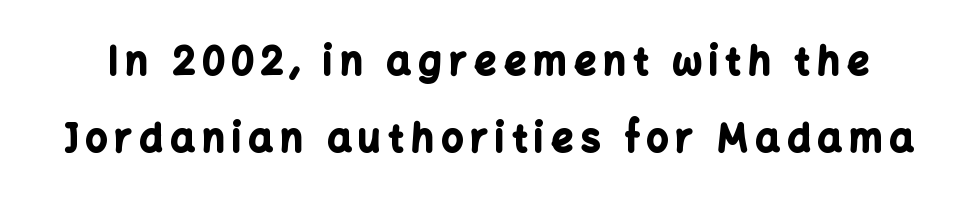
{"serif": "no", "italic": "no", "bold": "yes", "weight": "bold", "width": "normal", "stroke_contrast": "low", "x_height": "medium", "monospaced": "no", "underline": "no", "line_spacing": "loose", "line_spacing_ratio": 2.03, "letter_spacing": "wide", "letter_spacing_em": 0.2, "glyph_px": 38}
